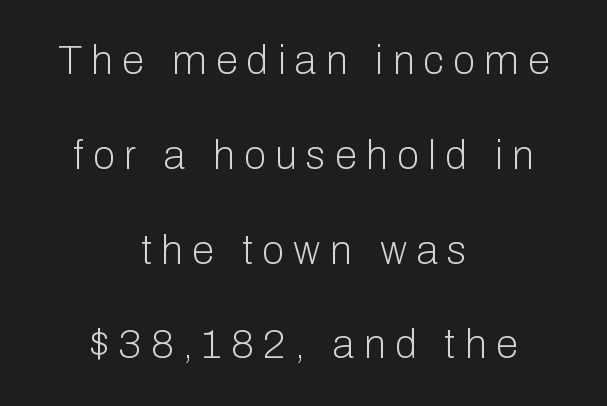
The image shows 40 px light sans-serif type, upright; set centered, loose line spacing (2.37x), unusually wide letter spacing (+0.24 em), not underlined; low stroke contrast and a medium x-height.
